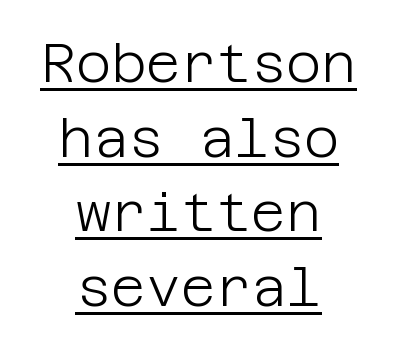
Q: Is the text bold? A: No.
Q: Is the text italic (slanted)? A: No, it is upright.
Q: Is the typeface a serif or a sans-serif typeface? A: Sans-serif.
Q: Is the text underlined? A: Yes.
Q: How is the paragraph aligned? A: Centered.
Q: Is the spacing between letters normal or unusually wide? A: Normal.
Q: Is the spacing between lines tight, normal or loose? A: Normal.
Q: Width (condensed, normal, or wide)? A: Normal.
Q: Stroke contrast? A: Low.
Q: x-height? A: Large.
